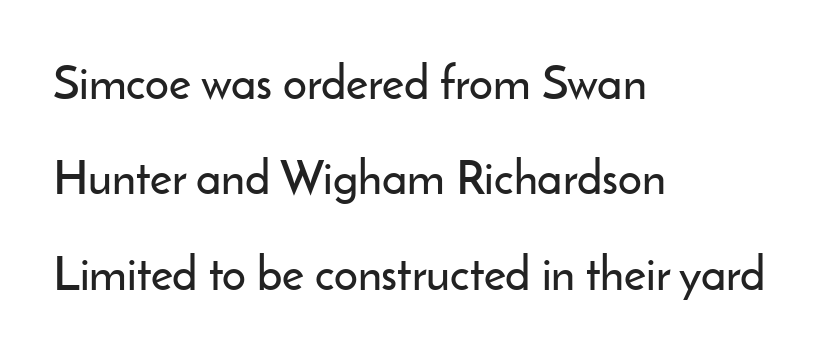
The image shows 47 px sans-serif type, upright; set left-aligned, loose line spacing (2.03x), normal letter spacing, not underlined; low stroke contrast and a small x-height.
